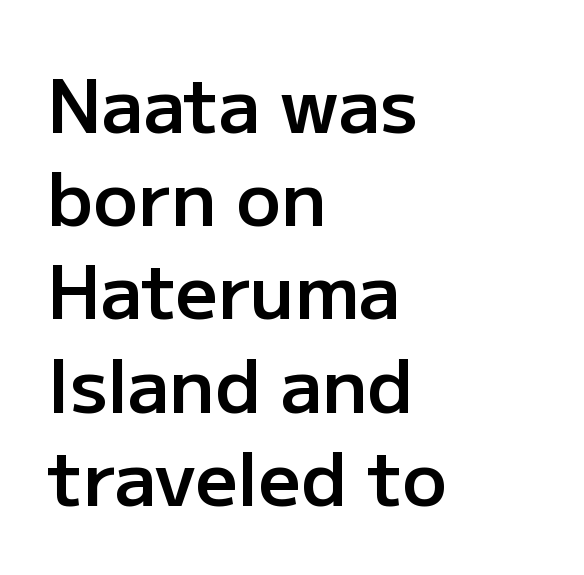
The image shows 74 px semibold sans-serif type, upright; set left-aligned, normal line spacing (1.26x), normal letter spacing, not underlined; low stroke contrast and a medium x-height.
